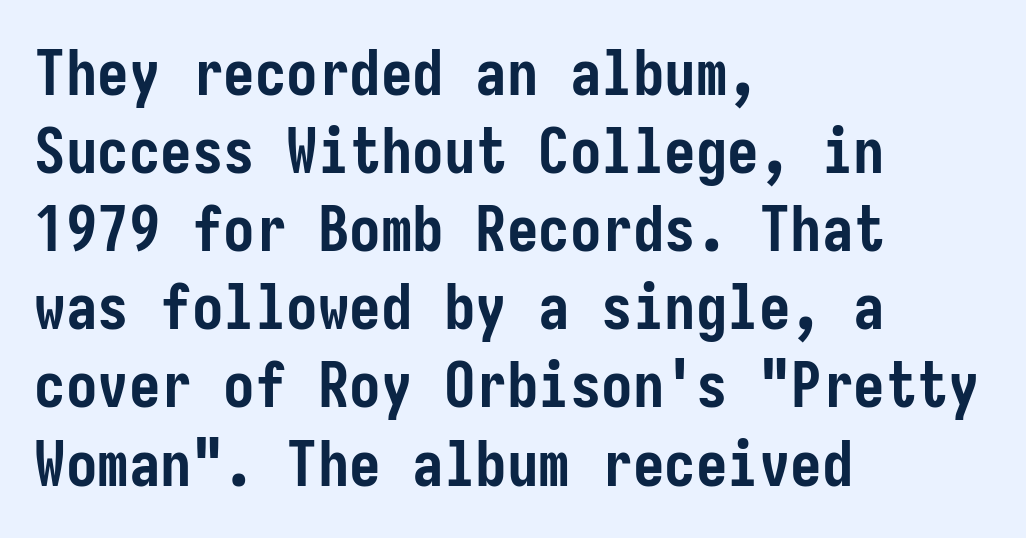
Q: Is the text bold? A: Yes.
Q: Is the text italic (slanted)? A: No, it is upright.
Q: Is the typeface a serif or a sans-serif typeface? A: Sans-serif.
Q: Is the text underlined? A: No.
Q: How is the paragraph aligned? A: Left-aligned.
Q: Is the spacing between letters normal or unusually wide? A: Normal.
Q: Width (condensed, normal, or wide)? A: Condensed.
Q: Stroke contrast? A: Low.
Q: x-height? A: Medium.
